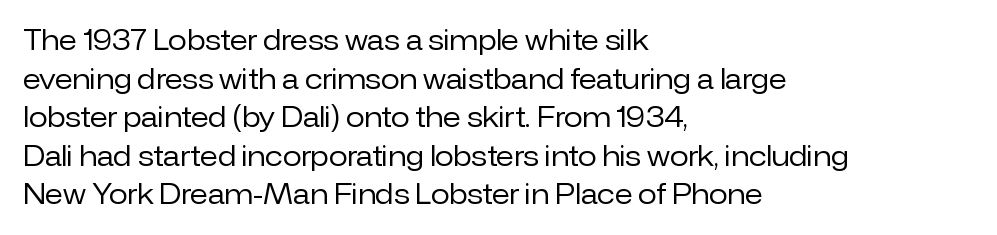
{"italic": "no", "bold": "no", "underline": "no", "align": "left", "line_spacing": "normal", "line_spacing_ratio": 1.43, "letter_spacing": "normal", "letter_spacing_em": 0.0, "glyph_px": 27}
